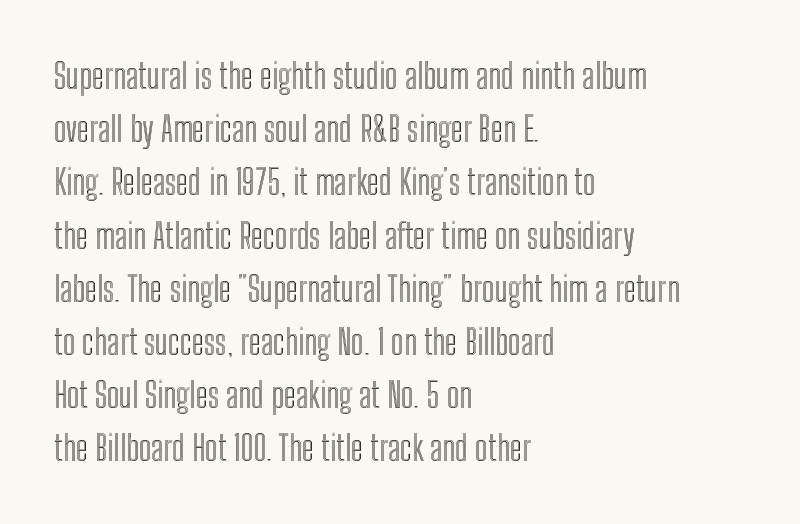
{"italic": "no", "width": "condensed", "x_height": "medium", "monospaced": "no", "underline": "no", "align": "left", "line_spacing": "normal", "line_spacing_ratio": 1.52, "letter_spacing": "normal", "letter_spacing_em": 0.0, "glyph_px": 35}
